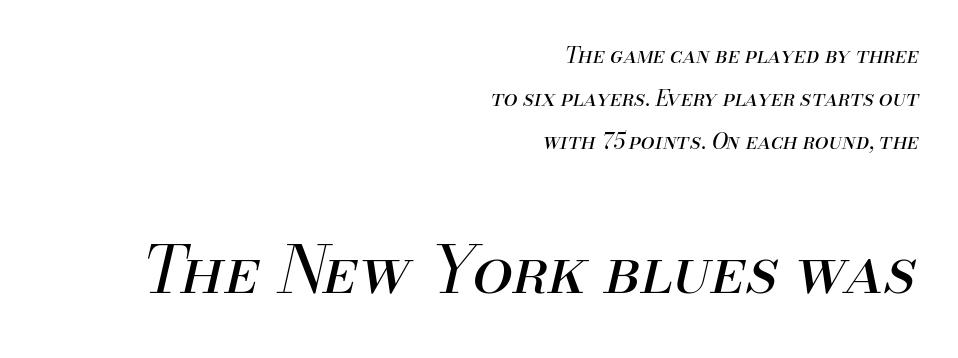
The image shows 65 px regular-weight type, italic (leaning right); set right-aligned, loose line spacing (1.96x), normal letter spacing, not underlined; the second (bottom) block is 2.95x larger; medium stroke contrast and a small x-height.
